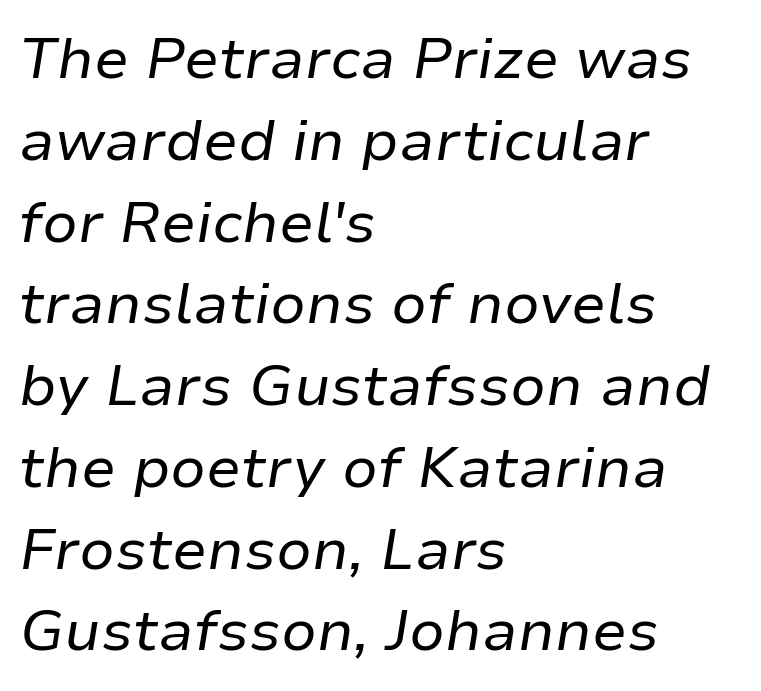
Honestly, the row spacing looks completely unremarkable. Which margin do the lines hug? The left one — the right edge is uneven. A light-to-regular cut is what we see here. The area under the type is left untouched. The face used here is proportionally spaced, like ordinary book or web type. Caption: standard tracking, unaltered.
